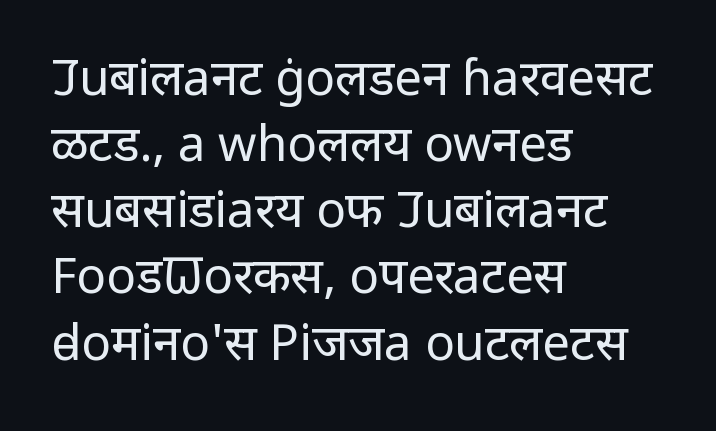
The image shows 49 px regular-weight sans-serif type, upright; set left-aligned, normal line spacing (1.35x), normal letter spacing, not underlined; low stroke contrast and a medium x-height.
